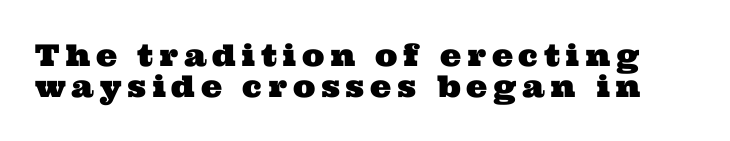
Q: Is the typeface a serif or a sans-serif typeface? A: Serif.
Q: Is the text underlined? A: No.
Q: Is the spacing between lines tight, normal or loose? A: Tight.
Q: Width (condensed, normal, or wide)? A: Wide.
Q: Stroke contrast? A: Medium.
Q: x-height? A: Medium.
Q: Monospaced? A: No.
